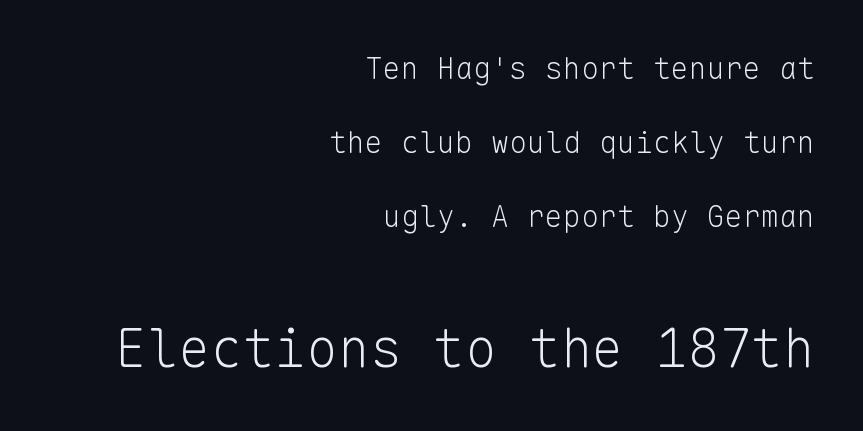
The image shows 53 px light sans-serif type, upright, monospaced; set right-aligned, loose line spacing (2.46x), normal letter spacing, not underlined; the second (bottom) block is 1.77x larger; low stroke contrast and a medium x-height.
